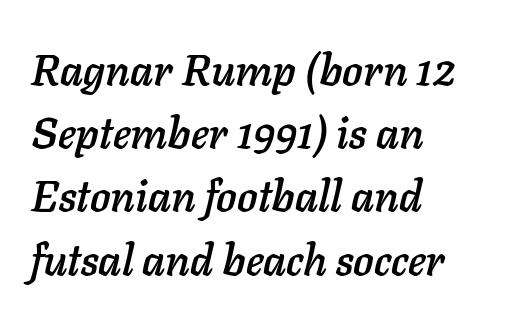
The image shows 43 px text type, italic (leaning right); set left-aligned, normal line spacing (1.47x), normal letter spacing, not underlined; low stroke contrast and a medium x-height.
